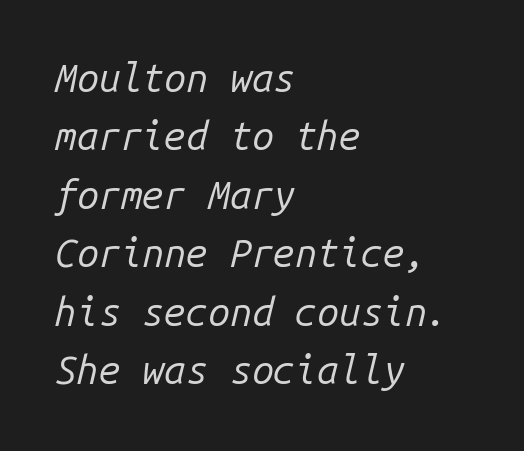
Q: Is the text bold? A: No.
Q: Is the text italic (slanted)? A: Yes, it leans right by about 14 degrees.
Q: Is the text underlined? A: No.
Q: How is the paragraph aligned? A: Left-aligned.
Q: Is the spacing between letters normal or unusually wide? A: Normal.
Q: Is the spacing between lines tight, normal or loose? A: Normal.
Q: Width (condensed, normal, or wide)? A: Normal.
Q: Stroke contrast? A: Low.
Q: x-height? A: Medium.
Q: Monospaced? A: Yes.
